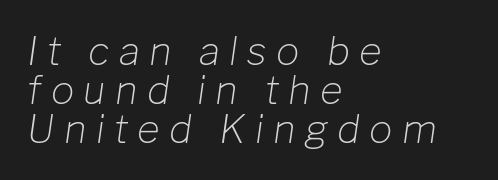
{"italic": "yes", "lean": "right", "slant_degrees": 8, "bold": "no", "weight": "light", "width": "normal", "stroke_contrast": "low", "x_height": "medium", "monospaced": "no", "underline": "no", "align": "left", "line_spacing": "tight", "line_spacing_ratio": 1.0, "letter_spacing": "wide", "letter_spacing_em": 0.24, "glyph_px": 39}
